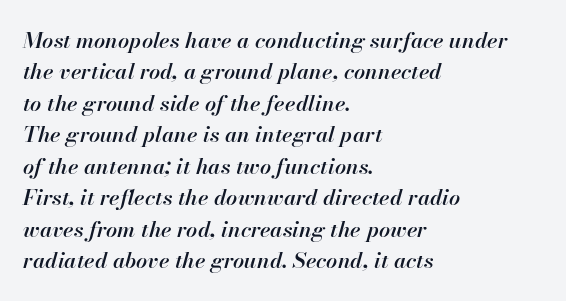
This is moderately heavy type, rendered in semibold. Words appear dense and cohesive because spacing is normal. When letters slant like this, we call the style italic. Layout note: lines flush left. Check the space under the baseline: it is left empty. The space between consecutive lines is moderate.
